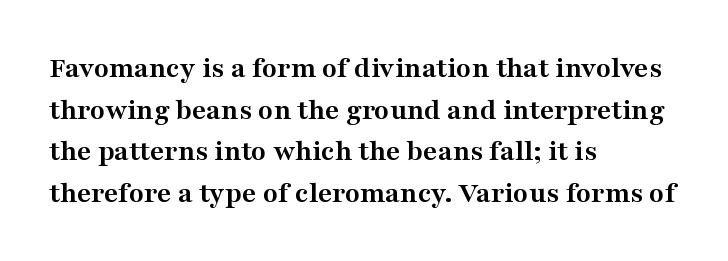
The image shows 31 px semibold, wide serif type, upright; set left-aligned, normal line spacing (1.34x), normal letter spacing, not underlined; medium stroke contrast and a medium x-height.
